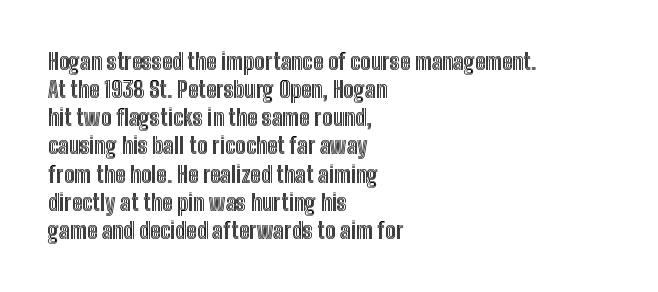
The image shows 22 px text type, upright; set left-aligned, normal line spacing (1.28x), normal letter spacing, not underlined.
